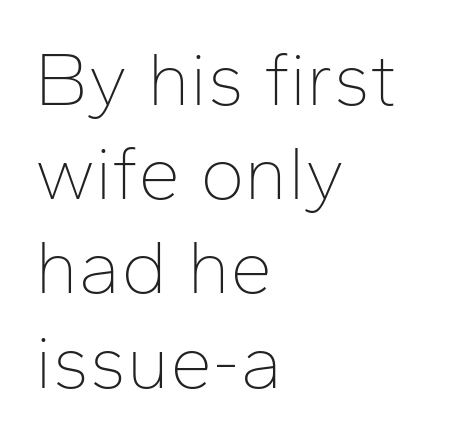
Q: Is the text bold? A: No.
Q: Is the text italic (slanted)? A: No, it is upright.
Q: Is the typeface a serif or a sans-serif typeface? A: Sans-serif.
Q: Is the text underlined? A: No.
Q: How is the paragraph aligned? A: Left-aligned.
Q: Is the spacing between letters normal or unusually wide? A: Normal.
Q: Width (condensed, normal, or wide)? A: Normal.
Q: Stroke contrast? A: Low.
Q: x-height? A: Medium.
Q: Monospaced? A: No.
